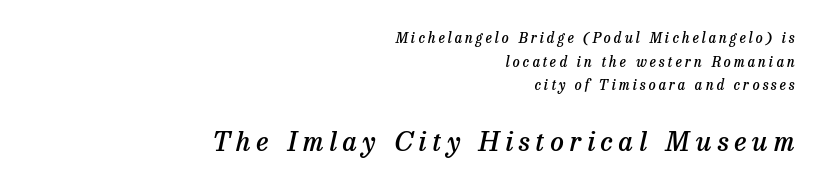
These lines are set flush right with a ragged left edge. Typesetter's note: demi weight, one step under bold. Posture: slanted. The more generous point size was reserved for the lower chunk.
